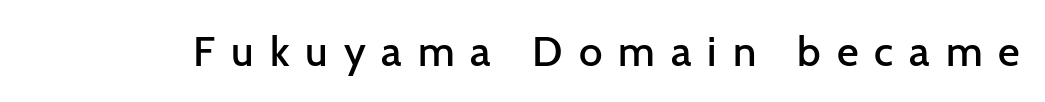
The type sits square on the baseline with zero lean. Decoration check: the copy has no underline. Here the designer chose a conventional face with non-uniform glyph widths. Stems and bowls a touch heavier than normal — semibold. Letterform terminals end flat and unadorned throughout the passage. The type is letterspaced generously, with wide tracking.
